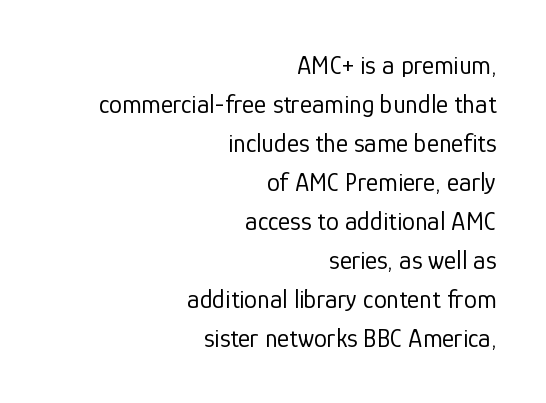
The foot of each line stays bare and open. Stroke thickness stays within the range of a standard reading face or lighter. Whoever set this chose a conventional vertical rhythm. This sample uses an upright cut, with every glyph sitting square on the baseline. This rendering leaves character spacing at its baseline value.
